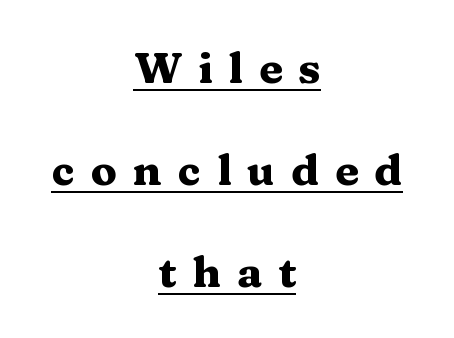
Regarding leading, the lines here are spaced well apart. Reading down the block, each line starts at a different indent, mirrored at its end. This sample has the flowing, uneven cadence of proportional lettering. Does a line run under the words? Yes, clearly.
